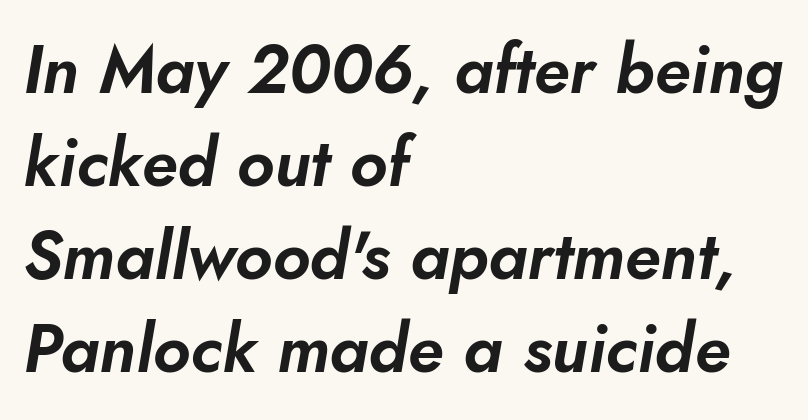
{"italic": "yes", "lean": "right", "slant_degrees": 10, "width": "normal", "stroke_contrast": "low", "x_height": "small", "monospaced": "no", "underline": "no", "align": "left", "line_spacing": "normal", "line_spacing_ratio": 1.39, "letter_spacing": "normal", "letter_spacing_em": 0.0, "glyph_px": 67}
